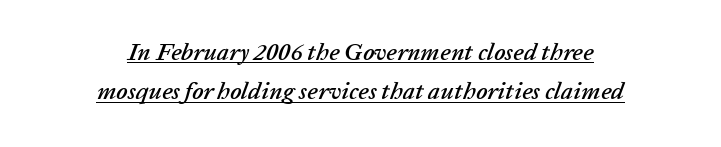
Q: Is the text italic (slanted)? A: Yes, it leans right by about 20 degrees.
Q: Is the text underlined? A: Yes.
Q: How is the paragraph aligned? A: Centered.
Q: Is the spacing between letters normal or unusually wide? A: Normal.
Q: Is the spacing between lines tight, normal or loose? A: Normal.
